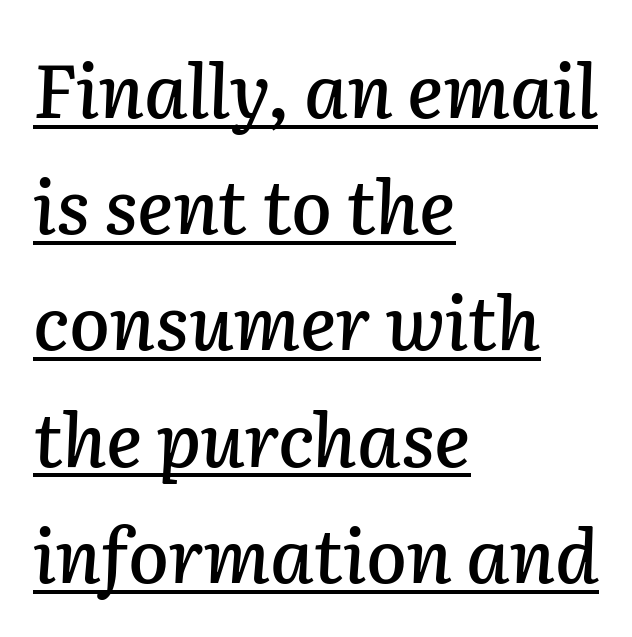
{"italic": "yes", "lean": "right", "slant_degrees": 2, "width": "normal", "stroke_contrast": "low", "x_height": "medium", "monospaced": "no", "underline": "yes", "align": "left", "line_spacing": "normal", "line_spacing_ratio": 1.57, "letter_spacing": "normal", "letter_spacing_em": 0.0, "glyph_px": 74}
